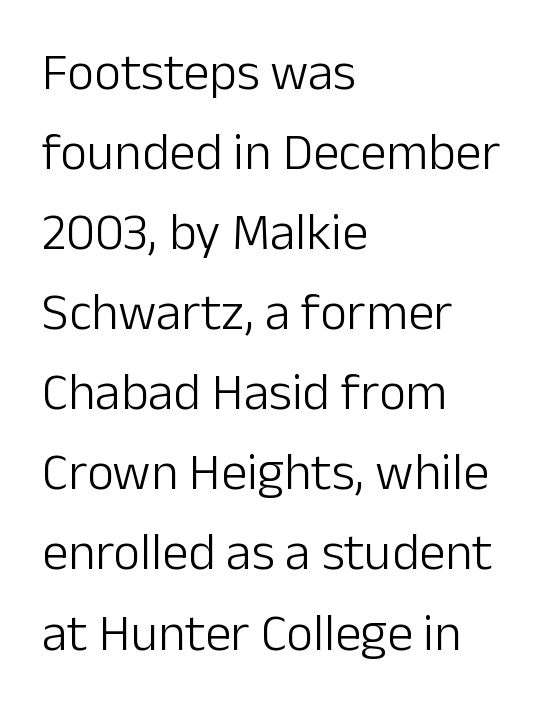
Q: Is the text bold? A: No.
Q: Is the text italic (slanted)? A: No, it is upright.
Q: Is the typeface a serif or a sans-serif typeface? A: Sans-serif.
Q: Is the text underlined? A: No.
Q: How is the paragraph aligned? A: Left-aligned.
Q: Is the spacing between letters normal or unusually wide? A: Normal.
Q: Is the spacing between lines tight, normal or loose? A: Normal.
Q: Width (condensed, normal, or wide)? A: Normal.
Q: Stroke contrast? A: Low.
Q: x-height? A: Medium.
Q: Monospaced? A: No.
